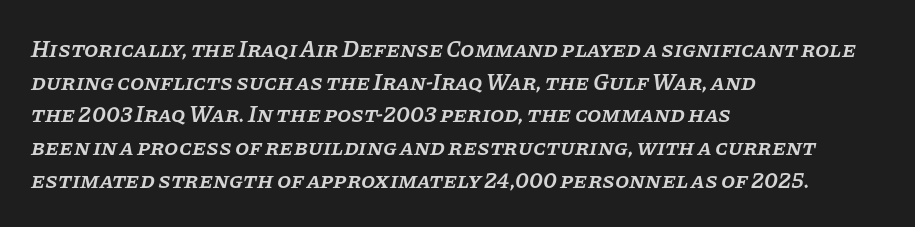
Q: Is the text bold? A: Semi-bold.
Q: Is the text italic (slanted)? A: Yes, it leans right by about 11 degrees.
Q: Is the text underlined? A: No.
Q: How is the paragraph aligned? A: Left-aligned.
Q: Is the spacing between letters normal or unusually wide? A: Normal.
Q: Is the spacing between lines tight, normal or loose? A: Normal.
